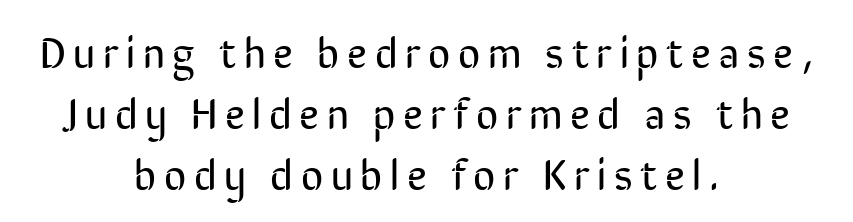
Q: Is the text bold? A: No.
Q: Is the text italic (slanted)? A: No, it is upright.
Q: Is the typeface a serif or a sans-serif typeface? A: Sans-serif.
Q: Is the text underlined? A: No.
Q: How is the paragraph aligned? A: Centered.
Q: Is the spacing between lines tight, normal or loose? A: Normal.
Q: Width (condensed, normal, or wide)? A: Condensed.
Q: Stroke contrast? A: Low.
Q: x-height? A: Medium.
Q: Monospaced? A: No.
